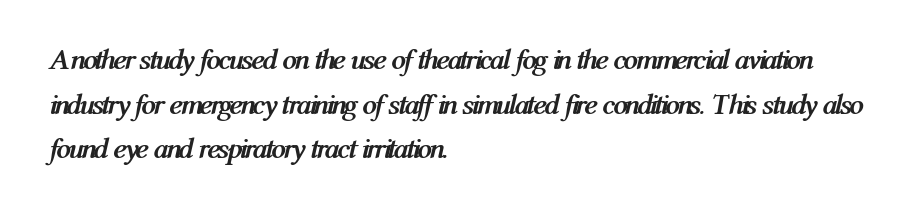
The lines in this sample share a left origin and differ only in where they stop. Glance below the letters and you will spot only blank space. Notice how thick the strokes are: this is what a full bold looks like. Between one letter and the next there's only the usual sliver of space. Does the lettering tilt? It does — this is italic. What's the leading like? Ordinary, nothing unusual.
